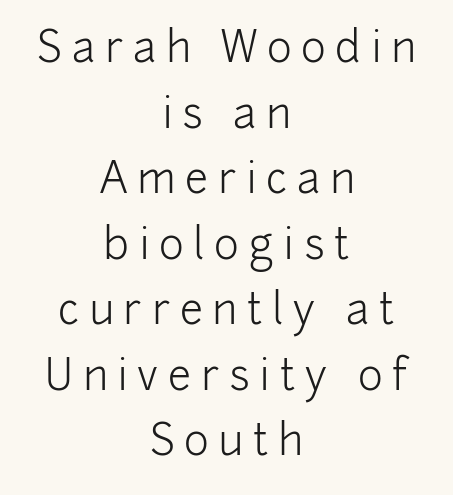
{"serif": "no", "italic": "no", "bold": "no", "weight": "light", "width": "normal", "stroke_contrast": "low", "x_height": "medium", "monospaced": "no", "underline": "no", "align": "center", "line_spacing": "normal", "line_spacing_ratio": 1.56, "letter_spacing": "wide", "letter_spacing_em": 0.23, "glyph_px": 42}
